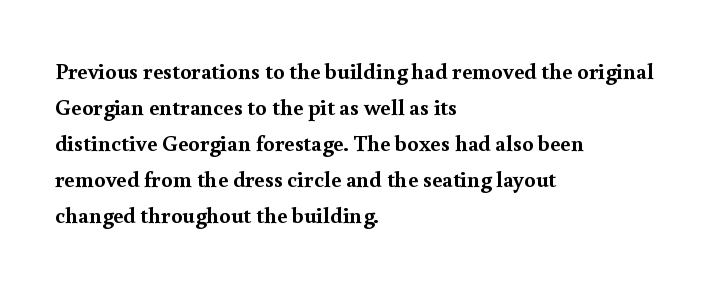
Q: Is the text bold? A: Yes.
Q: Is the text italic (slanted)? A: No, it is upright.
Q: Is the text underlined? A: No.
Q: How is the paragraph aligned? A: Left-aligned.
Q: Is the spacing between letters normal or unusually wide? A: Normal.
Q: Is the spacing between lines tight, normal or loose? A: Normal.
